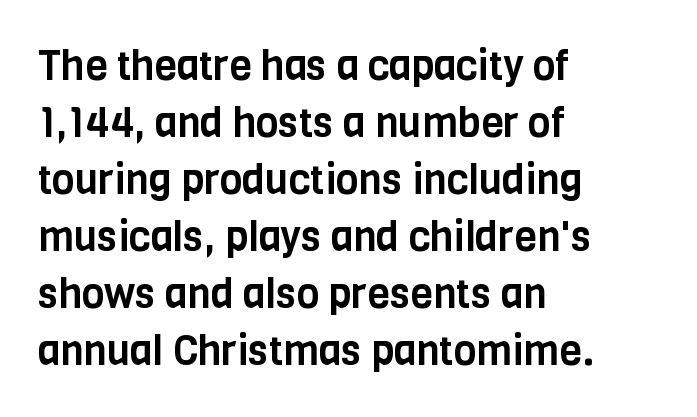
The letters advance in unequal steps, a hallmark of proportional type. Honestly, there is no underline to notice here at all. Regular leading. Between one letter and the next there's only the usual sliver of space.
